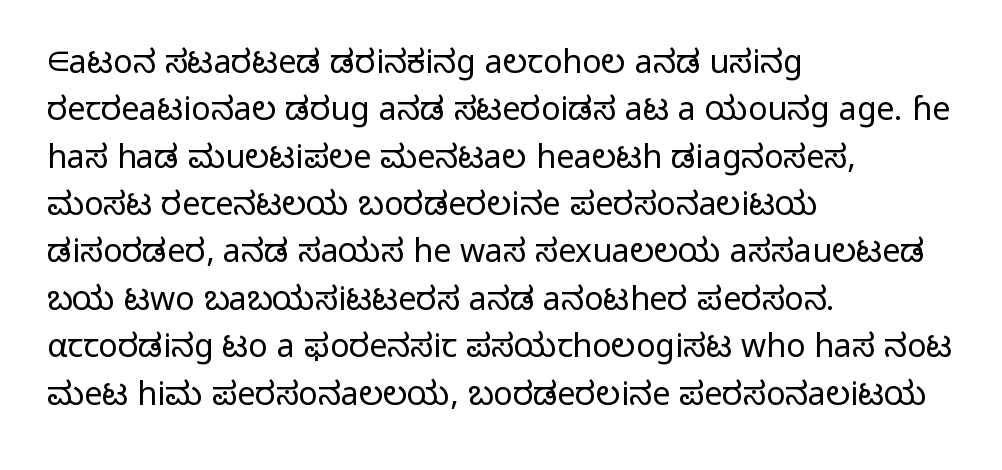
{"serif": "no", "italic": "no", "bold": "no", "weight": "light", "width": "normal", "stroke_contrast": "low", "x_height": "medium", "monospaced": "no", "underline": "no", "align": "left", "line_spacing": "normal", "line_spacing_ratio": 1.48, "letter_spacing": "normal", "letter_spacing_em": 0.0, "glyph_px": 32}
